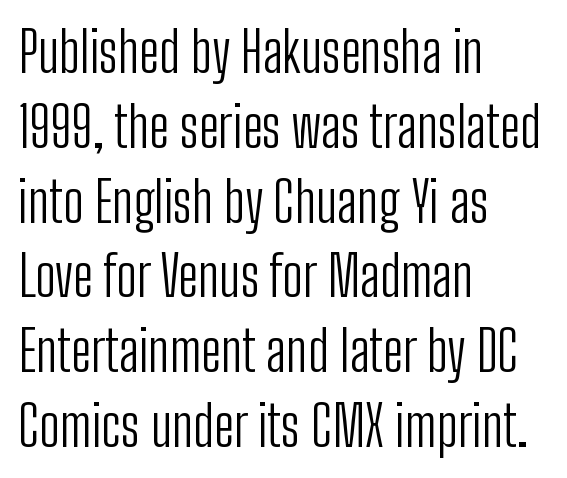
{"serif": "no", "italic": "no", "bold": "no", "weight": "light", "width": "condensed", "stroke_contrast": "low", "x_height": "medium", "monospaced": "no", "underline": "no", "align": "left", "line_spacing": "normal", "line_spacing_ratio": 1.36, "letter_spacing": "normal", "letter_spacing_em": 0.0, "glyph_px": 55}
